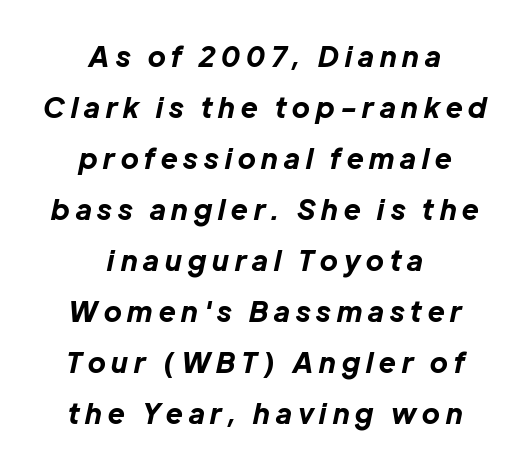
{"italic": "yes", "lean": "right", "slant_degrees": 12, "bold": "yes", "weight": "bold", "width": "normal", "stroke_contrast": "low", "x_height": "medium", "monospaced": "no", "underline": "no", "align": "center", "line_spacing_ratio": 1.82, "letter_spacing": "wide", "letter_spacing_em": 0.22, "glyph_px": 28}
